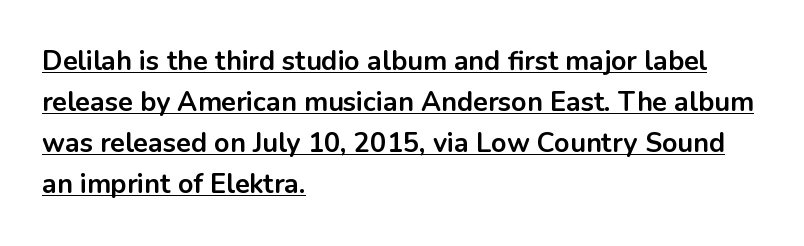
The image shows 27 px bold type, upright; set left-aligned, normal line spacing (1.52x), normal letter spacing, underlined.
